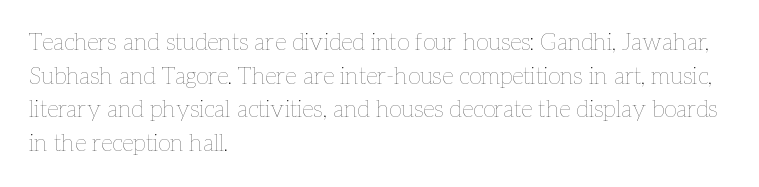
{"italic": "no", "bold": "no", "underline": "no", "align": "left", "line_spacing": "normal", "line_spacing_ratio": 1.46, "letter_spacing": "normal", "letter_spacing_em": 0.0, "glyph_px": 23}
